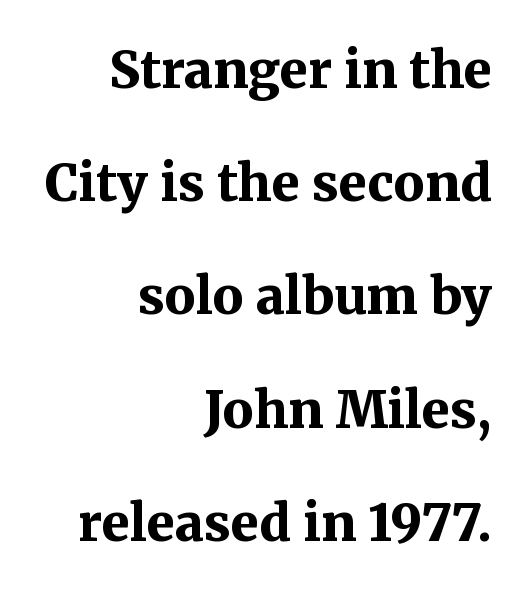
Q: Is the text bold? A: Yes.
Q: Is the text italic (slanted)? A: No, it is upright.
Q: Is the typeface a serif or a sans-serif typeface? A: Serif.
Q: Is the text underlined? A: No.
Q: How is the paragraph aligned? A: Right-aligned.
Q: Is the spacing between letters normal or unusually wide? A: Normal.
Q: Is the spacing between lines tight, normal or loose? A: Loose.
Q: Width (condensed, normal, or wide)? A: Normal.
Q: Stroke contrast? A: Medium.
Q: x-height? A: Medium.
Q: Monospaced? A: No.
